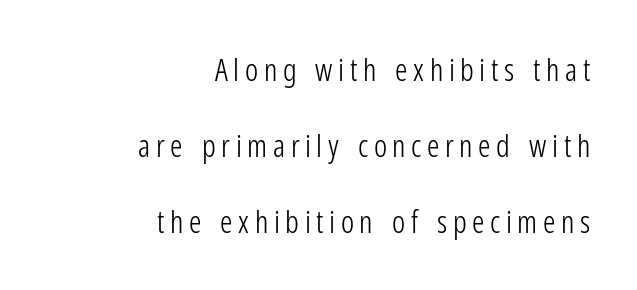
Q: Is the text bold? A: No.
Q: Is the text italic (slanted)? A: No, it is upright.
Q: Is the typeface a serif or a sans-serif typeface? A: Sans-serif.
Q: Is the text underlined? A: No.
Q: How is the paragraph aligned? A: Right-aligned.
Q: Is the spacing between lines tight, normal or loose? A: Loose.
Q: Width (condensed, normal, or wide)? A: Condensed.
Q: Stroke contrast? A: Low.
Q: x-height? A: Medium.
Q: Monospaced? A: No.
